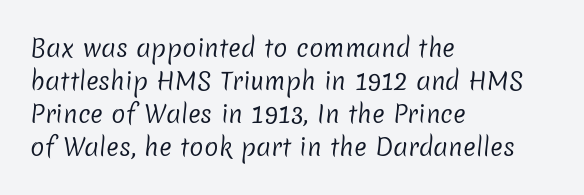
Q: Is the text bold? A: No.
Q: Is the text underlined? A: No.
Q: How is the paragraph aligned? A: Left-aligned.
Q: Is the spacing between letters normal or unusually wide? A: Normal.
Q: Is the spacing between lines tight, normal or loose? A: Normal.
